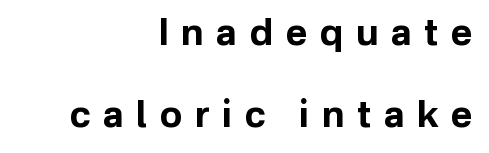
No italicization has been applied; the sample stays upright. Successive baselines arrive slowly, with a big drop between each. Inter-character spacing is expanded well beyond the font's built-in metrics. The letters advance in unequal steps, a hallmark of proportional type. Type style note: lacks serifs.
